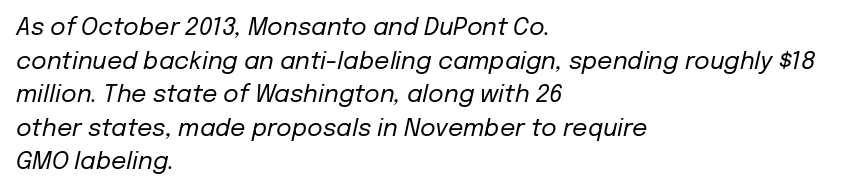
Q: Is the text bold? A: No.
Q: Is the text italic (slanted)? A: Yes, it leans right by about 12 degrees.
Q: Is the text underlined? A: No.
Q: How is the paragraph aligned? A: Left-aligned.
Q: Is the spacing between letters normal or unusually wide? A: Normal.
Q: Is the spacing between lines tight, normal or loose? A: Normal.
